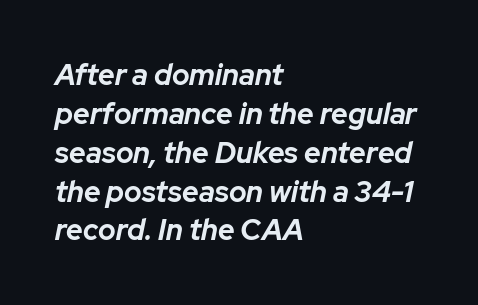
The image shows 29 px bold type, italic (leaning right); set left-aligned, normal line spacing (1.34x), normal letter spacing, not underlined; low stroke contrast and a medium x-height.
